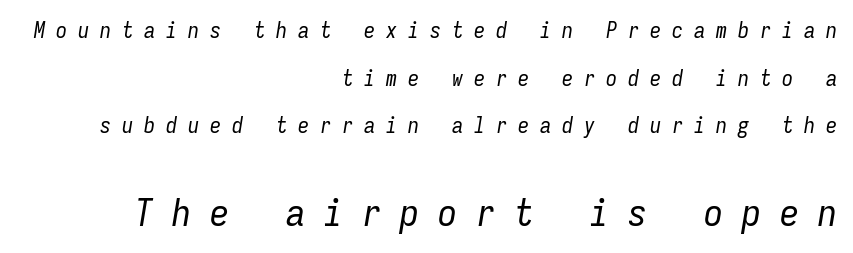
Q: Is the text bold? A: No.
Q: Is the text italic (slanted)? A: Yes, it leans right by about 9 degrees.
Q: Is the text underlined? A: No.
Q: How is the paragraph aligned? A: Right-aligned.
Q: Is the spacing between letters normal or unusually wide? A: Unusually wide.
Q: Is the spacing between lines tight, normal or loose? A: Loose.
Q: Which block of text is set in a larger size, the first (top) or the second (bottom)? A: The second (bottom) one.
Q: Width (condensed, normal, or wide)? A: Condensed.
Q: Stroke contrast? A: Low.
Q: x-height? A: Medium.
Q: Monospaced? A: Yes.
